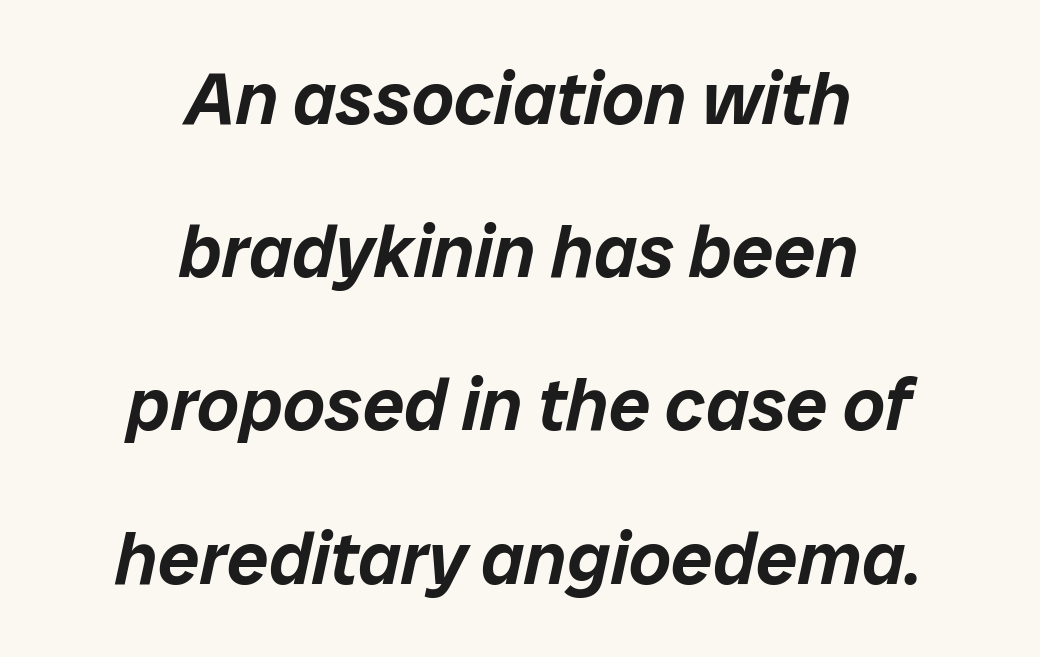
Letters rest on an invisible, unmarked baseline. A centered setting, common on invitations and titles, is used for this passage. Quick note: interline space is abundant. No extra tracking has been applied to these lines. Does the lettering tilt? It does — this is italic. Spacing verdict: proportional, widths tailored to each character.
